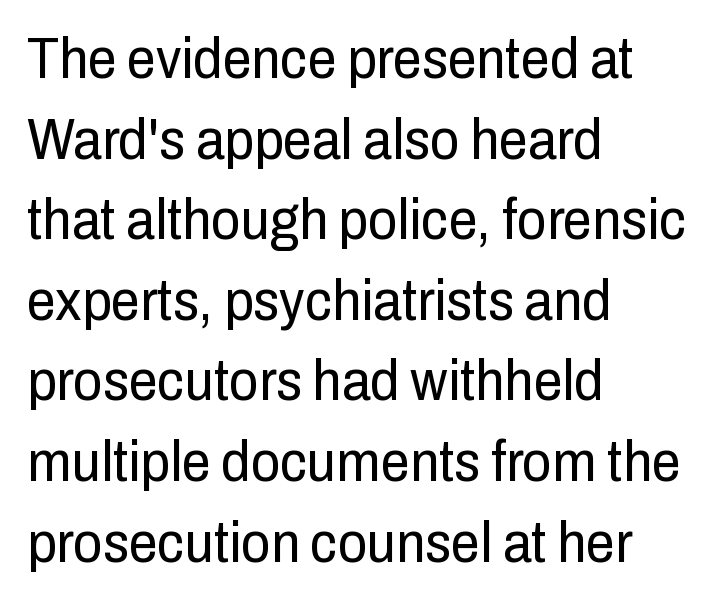
Q: Is the text bold? A: No.
Q: Is the text italic (slanted)? A: No, it is upright.
Q: Is the typeface a serif or a sans-serif typeface? A: Sans-serif.
Q: Is the text underlined? A: No.
Q: How is the paragraph aligned? A: Left-aligned.
Q: Is the spacing between letters normal or unusually wide? A: Normal.
Q: Is the spacing between lines tight, normal or loose? A: Normal.
Q: Width (condensed, normal, or wide)? A: Condensed.
Q: Stroke contrast? A: Low.
Q: x-height? A: Medium.
Q: Monospaced? A: No.
